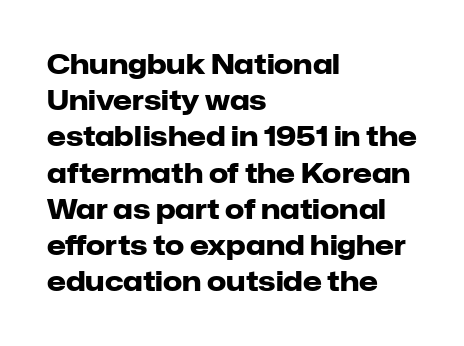
{"italic": "no", "bold": "yes", "underline": "no", "align": "left", "line_spacing": "normal", "line_spacing_ratio": 1.34, "letter_spacing": "normal", "letter_spacing_em": 0.0, "glyph_px": 27}
